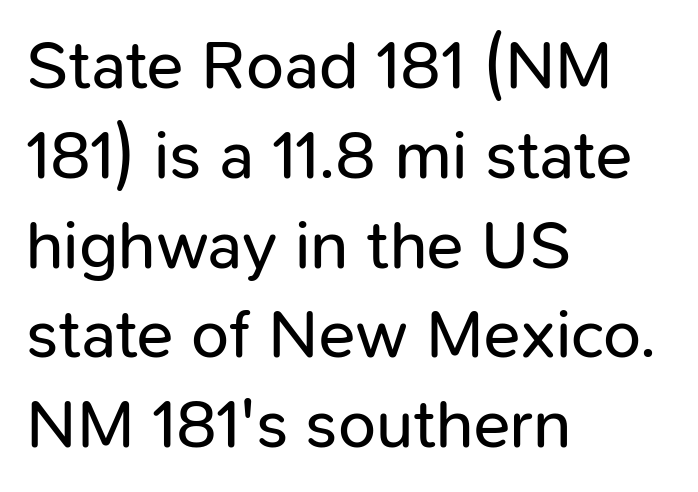
The image shows 68 px regular-weight sans-serif type, upright; set left-aligned, normal line spacing (1.32x), normal letter spacing, not underlined; low stroke contrast and a medium x-height.
